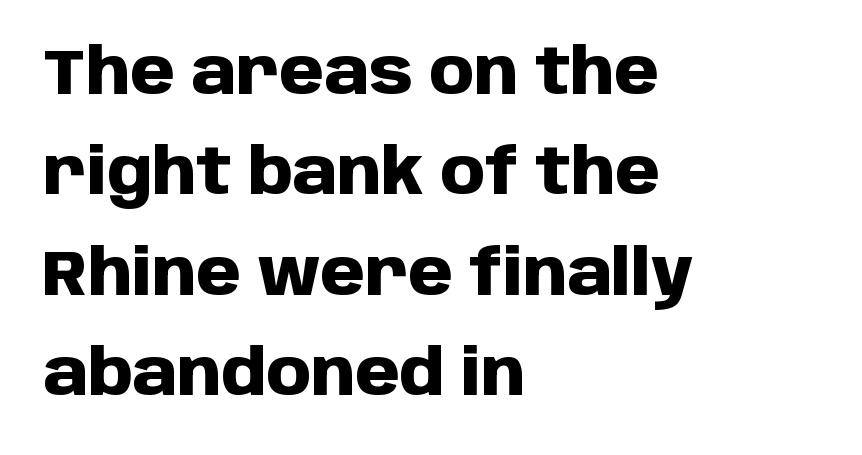
The setting favours the left margin, as ordinary paragraphs usually do. The words here are not underlined. Words appear dense and cohesive because spacing is normal. You can tell it's not italic because the verticals are truly vertical. The passage shown is typed in a proportional face where columns would drift. The glyphs have the mass of a bold cut.
